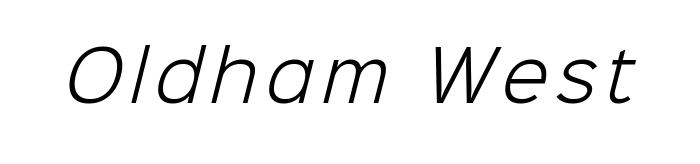
Q: Is the text bold? A: No.
Q: Is the typeface a serif or a sans-serif typeface? A: Sans-serif.
Q: Is the text underlined? A: No.
Q: Width (condensed, normal, or wide)? A: Normal.
Q: Stroke contrast? A: Low.
Q: x-height? A: Medium.
Q: Monospaced? A: No.
